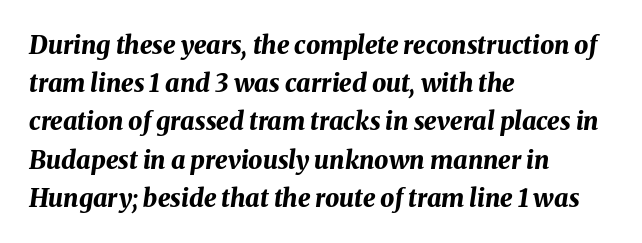
{"italic": "yes", "lean": "right", "slant_degrees": 8, "bold": "yes", "underline": "no", "align": "left", "line_spacing": "normal", "line_spacing_ratio": 1.53, "letter_spacing": "normal", "letter_spacing_em": 0.0, "glyph_px": 25}
